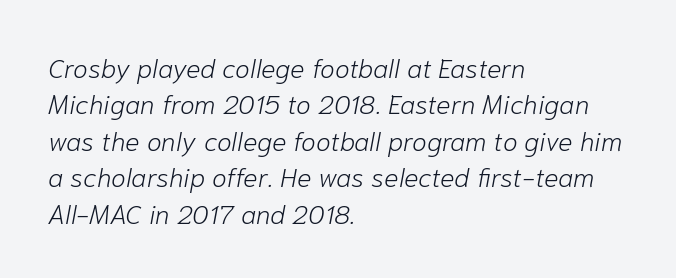
The image shows 27 px text type, italic (leaning right); set left-aligned, normal line spacing (1.35x), normal letter spacing, not underlined.
